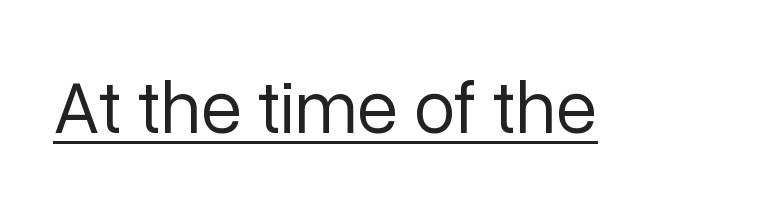
The passage shown is typed in a proportional face where columns would drift. You can see a thin bar hugging the bottom of the glyphs. Letters have the restrained weight of plain body copy at most. Tracking here is standard; glyphs follow each other at the usual distance. Typographically, this falls in the sans-serif category.
